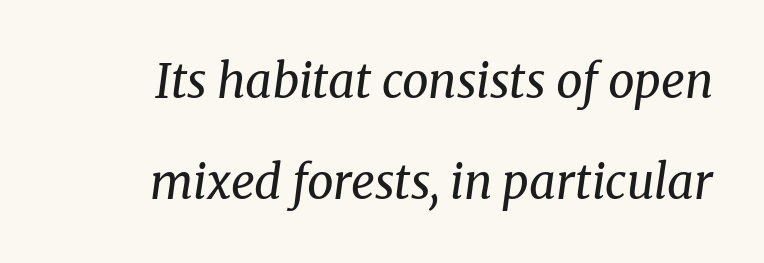
Q: Is the text bold? A: No.
Q: Is the text italic (slanted)? A: Yes, it leans right by about 8 degrees.
Q: Is the typeface a serif or a sans-serif typeface? A: Serif.
Q: Is the text underlined? A: No.
Q: How is the paragraph aligned? A: Right-aligned.
Q: Is the spacing between letters normal or unusually wide? A: Normal.
Q: Is the spacing between lines tight, normal or loose? A: Loose.
Q: Width (condensed, normal, or wide)? A: Normal.
Q: Stroke contrast? A: Medium.
Q: x-height? A: Medium.
Q: Monospaced? A: No.
